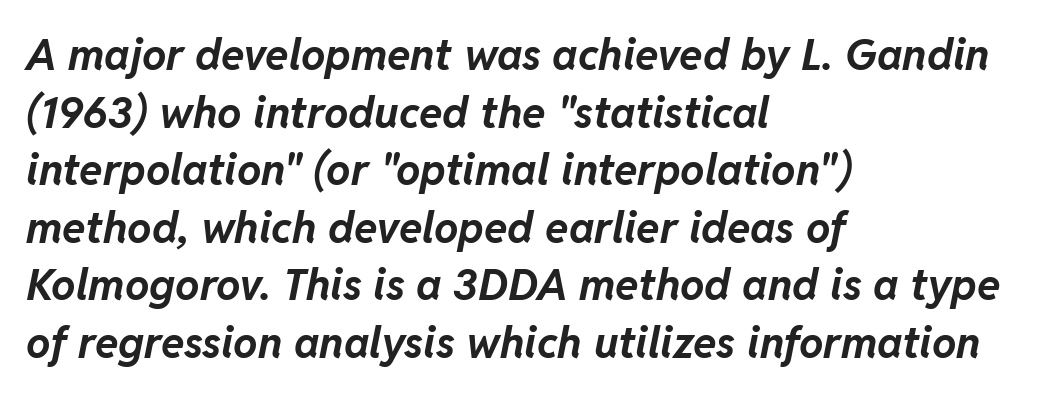
Q: Is the text bold? A: Yes.
Q: Is the text italic (slanted)? A: Yes, it leans right by about 11 degrees.
Q: Is the text underlined? A: No.
Q: How is the paragraph aligned? A: Left-aligned.
Q: Is the spacing between letters normal or unusually wide? A: Normal.
Q: Is the spacing between lines tight, normal or loose? A: Normal.
Q: Width (condensed, normal, or wide)? A: Normal.
Q: Stroke contrast? A: Low.
Q: x-height? A: Medium.
Q: Monospaced? A: No.
